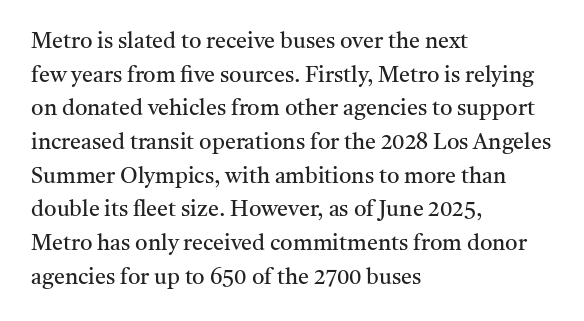
{"italic": "no", "bold": "no", "underline": "no", "align": "left", "line_spacing": "normal", "line_spacing_ratio": 1.53, "letter_spacing": "normal", "letter_spacing_em": 0.0, "glyph_px": 22}
